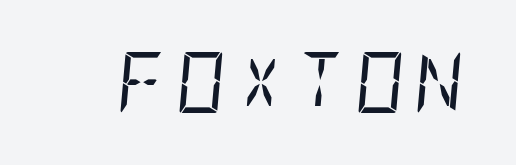
The image shows 61 px regular-weight, condensed type, italic (leaning right); set not underlined; low stroke contrast and a large x-height.
